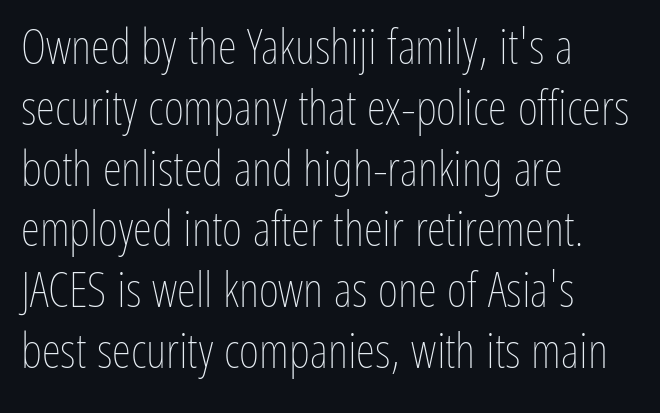
The image shows 49 px thin, condensed type, upright; set left-aligned, line spacing 1.24x, normal letter spacing, not underlined; low stroke contrast and a medium x-height.
